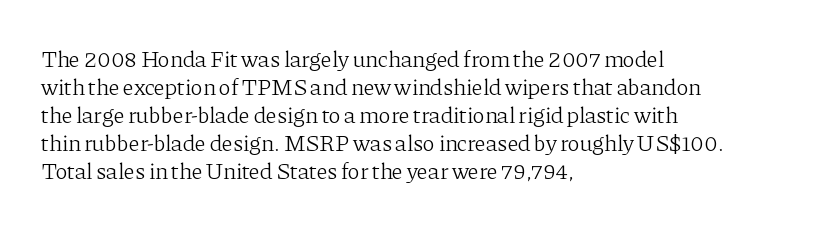
Q: Is the text bold? A: No.
Q: Is the text italic (slanted)? A: No, it is upright.
Q: Is the text underlined? A: No.
Q: How is the paragraph aligned? A: Left-aligned.
Q: Is the spacing between letters normal or unusually wide? A: Normal.
